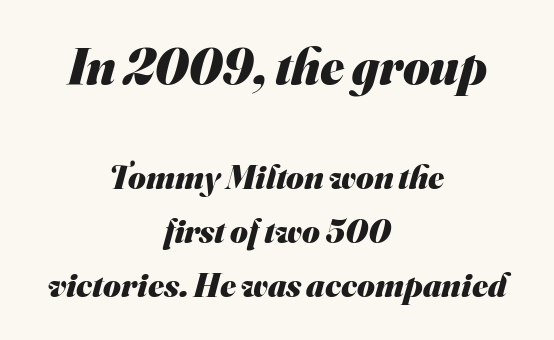
Underline: absent. Vertically, the passage feels balanced, rows spaced as you'd expect. Block one is the big one; block two sits smaller underneath. This rendering uses center alignment, leaving both contours irregular but symmetric. Heavy-handed strokes throughout: this text is bold.
